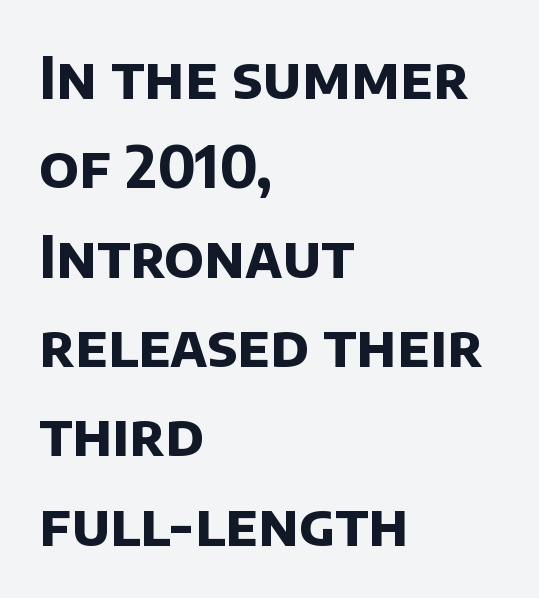
{"serif": "no", "bold": "yes", "weight": "bold", "width": "normal", "stroke_contrast": "low", "x_height": "large", "monospaced": "no", "underline": "no", "align": "left", "line_spacing": "normal", "line_spacing_ratio": 1.54, "letter_spacing": "normal", "letter_spacing_em": 0.0, "glyph_px": 58}
